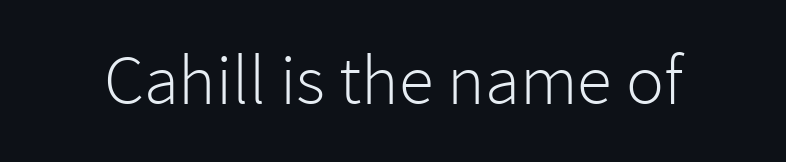
The image shows 71 px light sans-serif type, upright; set normal letter spacing, not underlined; low stroke contrast and a medium x-height.
